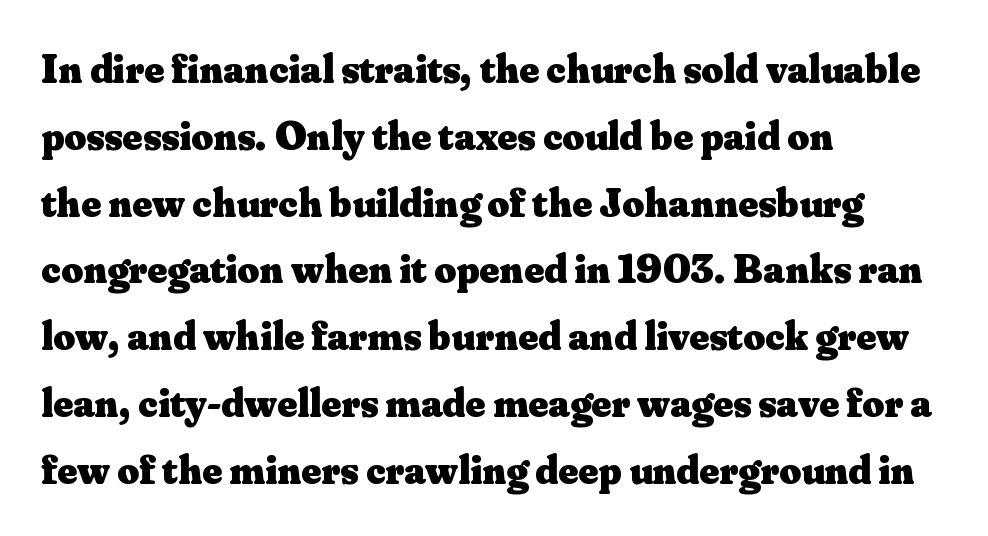
The image shows 42 px heavy serif type, upright; set left-aligned, normal line spacing (1.59x), normal letter spacing, not underlined; medium stroke contrast and a small x-height.
